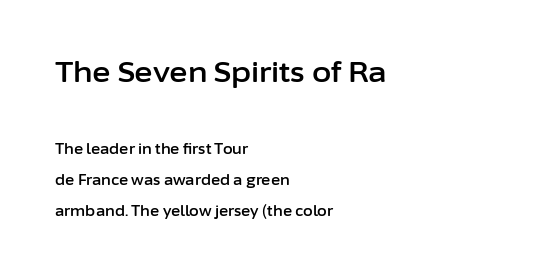
{"serif": "no", "italic": "no", "width": "normal", "stroke_contrast": "low", "x_height": "medium", "monospaced": "no", "underline": "no", "align": "left", "line_spacing": "loose", "line_spacing_ratio": 2.23, "letter_spacing": "normal", "letter_spacing_em": 0.0, "larger_block": "first", "size_ratio": 2.0, "glyph_px": 28}
